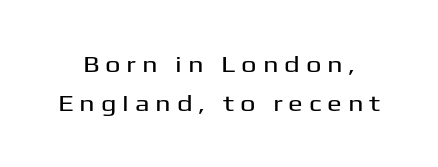
Q: Is the text italic (slanted)? A: No, it is upright.
Q: Is the text underlined? A: No.
Q: Is the spacing between letters normal or unusually wide? A: Unusually wide.
